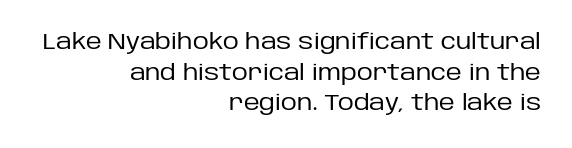
The image shows 22 px text type, upright; set right-aligned, normal line spacing (1.39x), normal letter spacing, not underlined.
